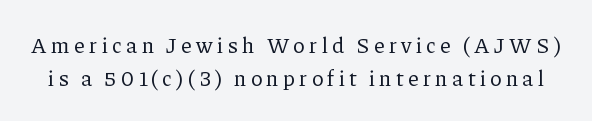
The image shows 22 px text type, upright; set normal line spacing (1.5x), unusually wide letter spacing (+0.2 em), not underlined.
